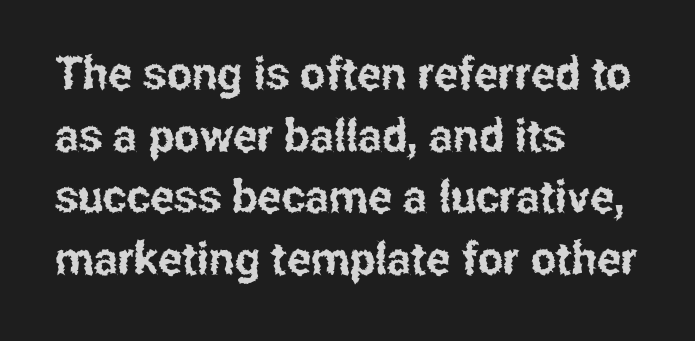
{"serif": "no", "italic": "no", "width": "condensed", "stroke_contrast": "low", "x_height": "medium", "monospaced": "no", "underline": "no", "align": "left", "line_spacing": "normal", "line_spacing_ratio": 1.37, "letter_spacing": "normal", "letter_spacing_em": 0.0, "glyph_px": 45}
